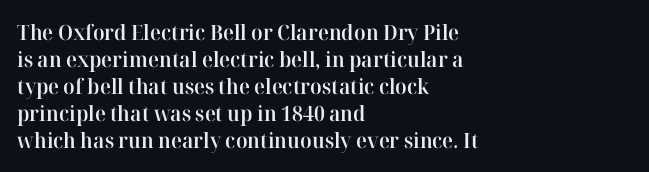
Posture: upright roman. Glance below the letters and you will spot only blank space. Its strokes are somewhat broadened, the hallmark of semibold type. Typeset ragged right — the left edge is the straight one.
